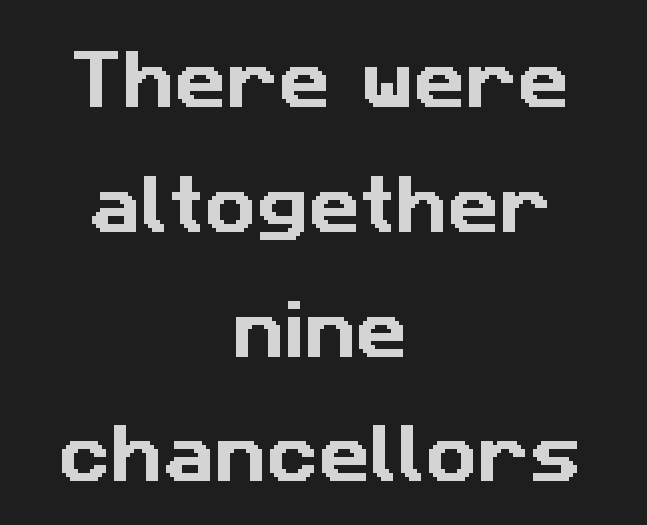
The block of text is sparse from top to bottom, with ample space between rows. The paragraph has two soft edges and a firm central axis. A typesetter would call this proportional, since set widths differ per character. Bare-footed words on every line.
